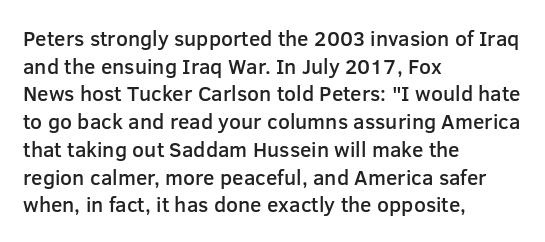
These words are printed semibold, heavier than regular yet not bold. Does the lettering tilt? It doesn't — this is upright. The area under the type is left untouched. Alignment: flush left.
